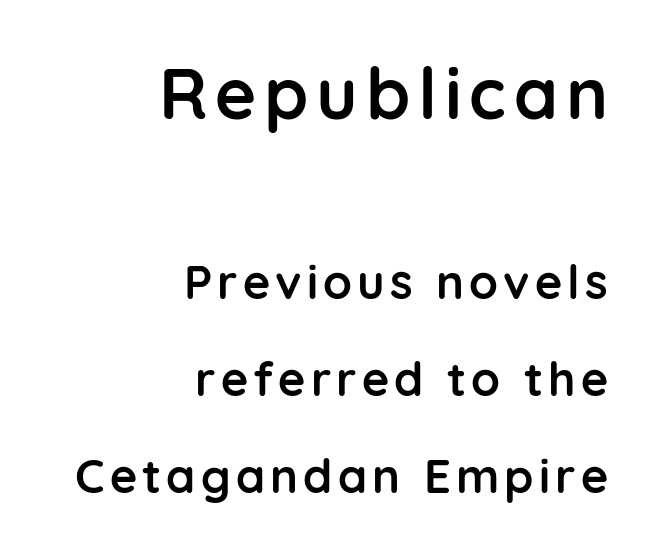
Q: Is the text bold? A: Yes.
Q: Is the text italic (slanted)? A: No, it is upright.
Q: Is the typeface a serif or a sans-serif typeface? A: Sans-serif.
Q: Is the text underlined? A: No.
Q: How is the paragraph aligned? A: Right-aligned.
Q: Is the spacing between lines tight, normal or loose? A: Loose.
Q: Which block of text is set in a larger size, the first (top) or the second (bottom)? A: The first (top) one.
Q: Width (condensed, normal, or wide)? A: Normal.
Q: Stroke contrast? A: Low.
Q: x-height? A: Medium.
Q: Monospaced? A: No.
